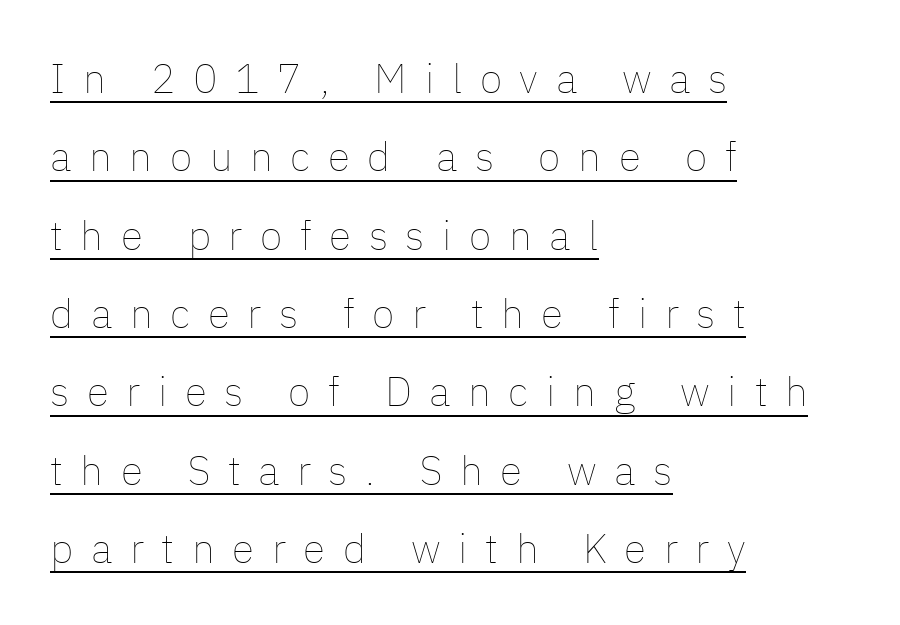
The image shows 41 px thin type, upright; set left-aligned, loose line spacing (1.91x), unusually wide letter spacing (+0.43 em), underlined; low stroke contrast and a medium x-height.
